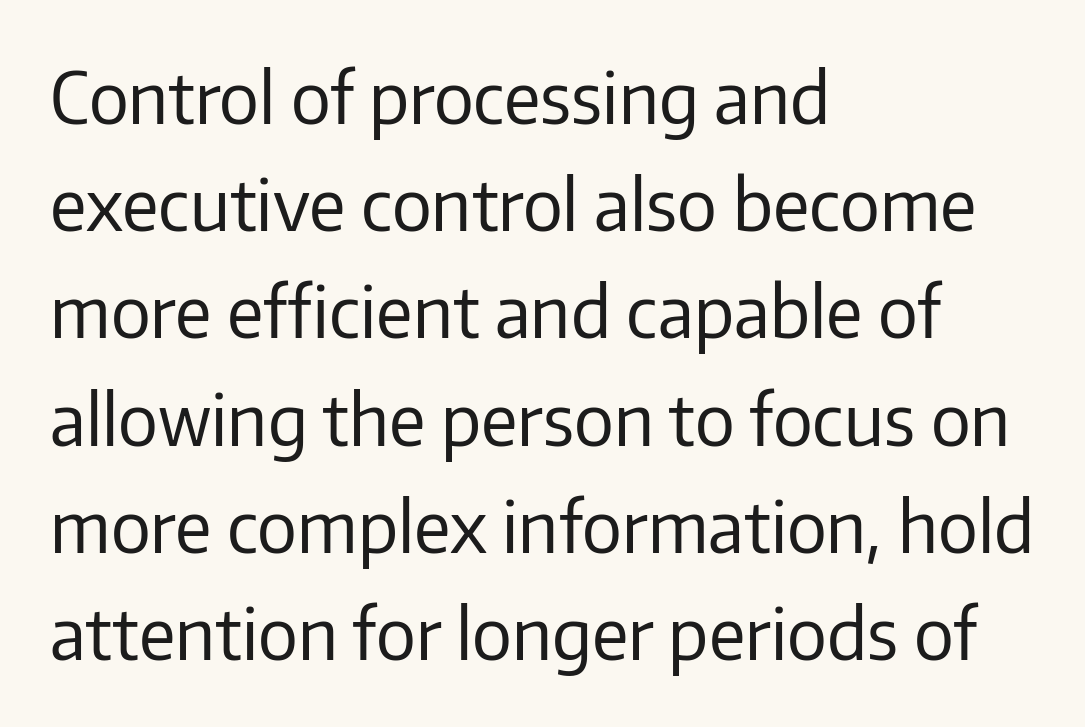
The image shows 71 px regular-weight sans-serif type, upright; set left-aligned, normal line spacing (1.51x), normal letter spacing, not underlined; low stroke contrast and a medium x-height.
